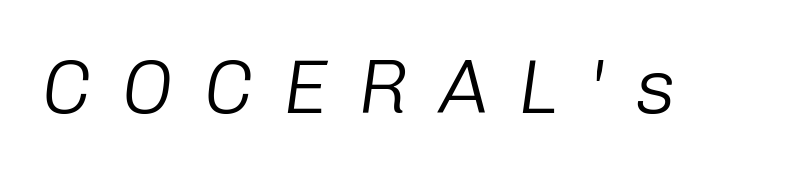
{"italic": "yes", "lean": "right", "slant_degrees": 8, "bold": "no", "weight": "light", "width": "normal", "stroke_contrast": "low", "x_height": "medium", "monospaced": "no", "underline": "no", "letter_spacing": "wide", "letter_spacing_em": 0.39, "glyph_px": 76}
